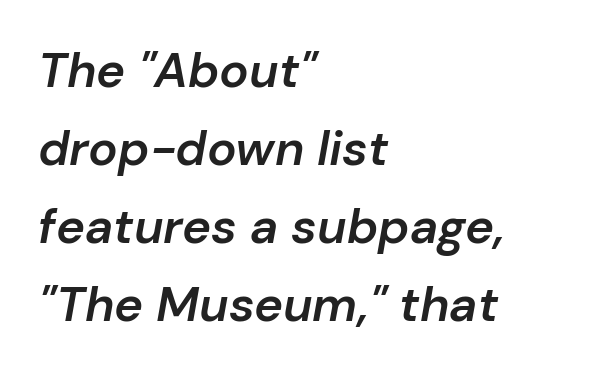
Leading: standard. Character widths vary here, with narrow letters taking less room than wide ones. An italicized treatment has been applied to the whole sample. In terms of weight, the rendering is demibold, just under bold. This rendering uses left alignment, leaving the right contour irregular.
